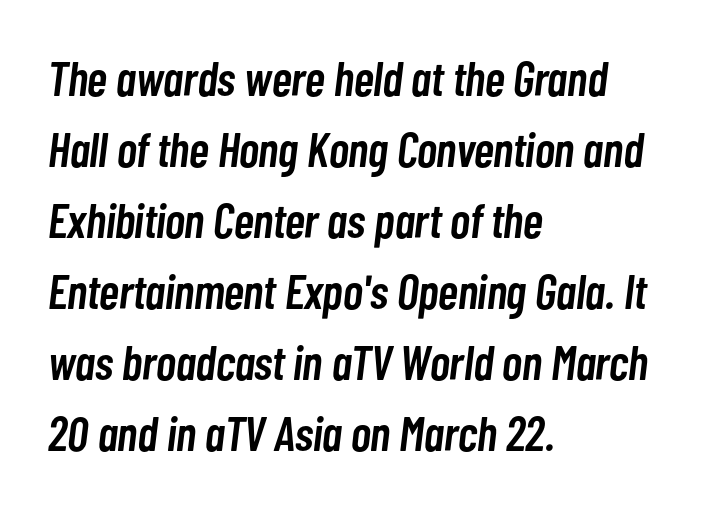
Q: Is the text bold? A: Semi-bold.
Q: Is the text italic (slanted)? A: Yes, it leans right by about 7 degrees.
Q: Is the text underlined? A: No.
Q: How is the paragraph aligned? A: Left-aligned.
Q: Is the spacing between letters normal or unusually wide? A: Normal.
Q: Is the spacing between lines tight, normal or loose? A: Normal.
Q: Width (condensed, normal, or wide)? A: Condensed.
Q: Stroke contrast? A: Low.
Q: x-height? A: Medium.
Q: Monospaced? A: No.
